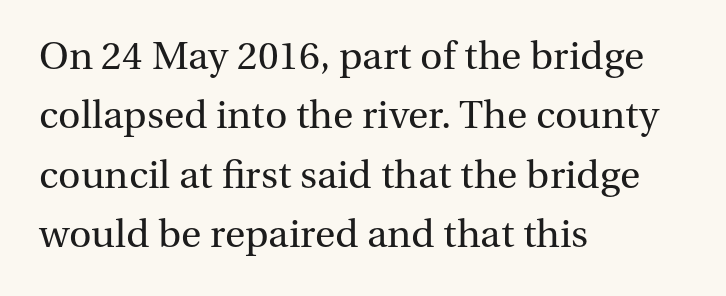
Q: Is the text bold? A: No.
Q: Is the text italic (slanted)? A: No, it is upright.
Q: Is the typeface a serif or a sans-serif typeface? A: Serif.
Q: Is the text underlined? A: No.
Q: How is the paragraph aligned? A: Left-aligned.
Q: Is the spacing between letters normal or unusually wide? A: Normal.
Q: Is the spacing between lines tight, normal or loose? A: Normal.
Q: Width (condensed, normal, or wide)? A: Normal.
Q: Stroke contrast? A: Medium.
Q: x-height? A: Medium.
Q: Monospaced? A: No.
